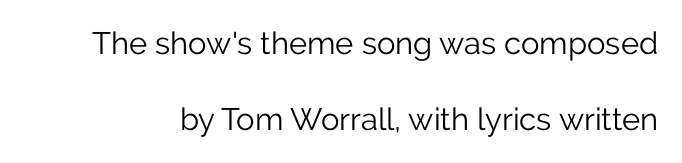
The image shows 31 px light sans-serif type, upright; set loose line spacing (2.46x), normal letter spacing, not underlined; low stroke contrast and a medium x-height.
